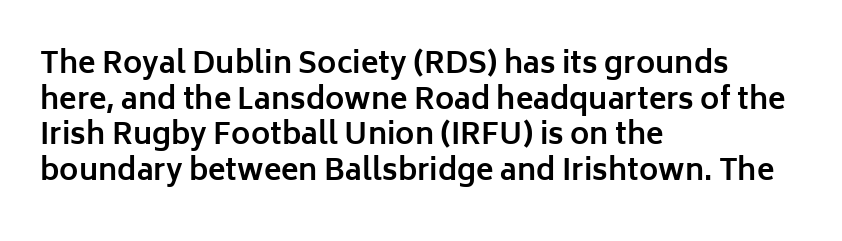
Q: Is the text bold? A: Yes.
Q: Is the text italic (slanted)? A: No, it is upright.
Q: Is the typeface a serif or a sans-serif typeface? A: Sans-serif.
Q: Is the text underlined? A: No.
Q: How is the paragraph aligned? A: Left-aligned.
Q: Is the spacing between letters normal or unusually wide? A: Normal.
Q: Width (condensed, normal, or wide)? A: Normal.
Q: Stroke contrast? A: Low.
Q: x-height? A: Medium.
Q: Monospaced? A: No.
